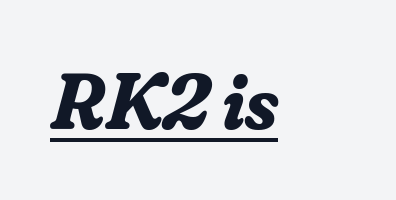
A typesetter would label this face a serif. Compared with undecorated copy, this sample adds a rule below the words. Chunky letters — that's bold for sure. Students, note that the glyphs here touch the page at normal intervals.
